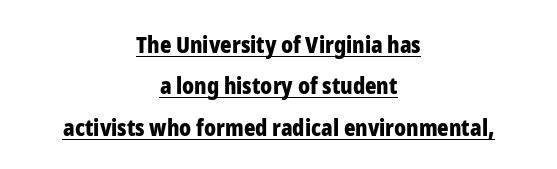
{"italic": "no", "bold": "yes", "underline": "yes", "align": "center", "line_spacing_ratio": 1.88, "letter_spacing": "normal", "letter_spacing_em": 0.0, "glyph_px": 22}
